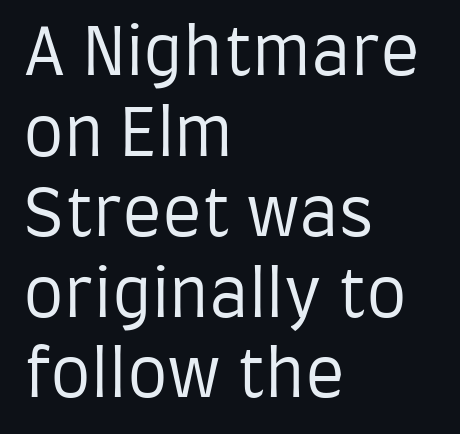
Q: Is the text bold? A: No.
Q: Is the text italic (slanted)? A: No, it is upright.
Q: Is the typeface a serif or a sans-serif typeface? A: Sans-serif.
Q: Is the text underlined? A: No.
Q: How is the paragraph aligned? A: Left-aligned.
Q: Is the spacing between letters normal or unusually wide? A: Normal.
Q: Width (condensed, normal, or wide)? A: Condensed.
Q: Stroke contrast? A: Low.
Q: x-height? A: Large.
Q: Monospaced? A: No.
